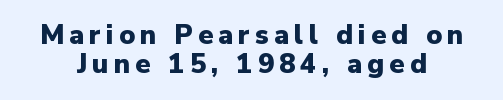
{"italic": "no", "bold": "yes", "underline": "no", "line_spacing": "tight", "line_spacing_ratio": 1.09, "glyph_px": 27}
